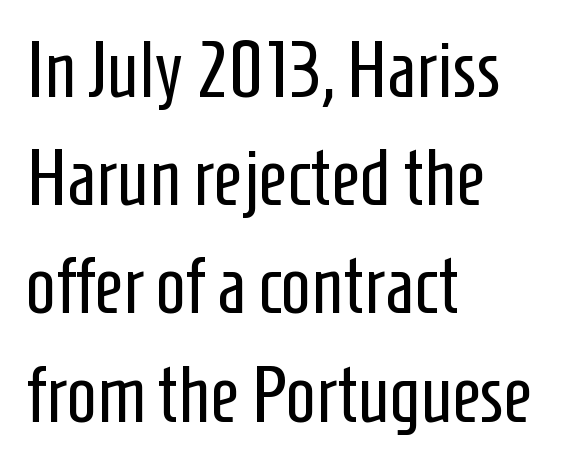
Q: Is the text bold? A: No.
Q: Is the text italic (slanted)? A: No, it is upright.
Q: Is the typeface a serif or a sans-serif typeface? A: Sans-serif.
Q: Is the text underlined? A: No.
Q: How is the paragraph aligned? A: Left-aligned.
Q: Is the spacing between letters normal or unusually wide? A: Normal.
Q: Is the spacing between lines tight, normal or loose? A: Normal.
Q: Width (condensed, normal, or wide)? A: Condensed.
Q: Stroke contrast? A: Low.
Q: x-height? A: Medium.
Q: Monospaced? A: No.
